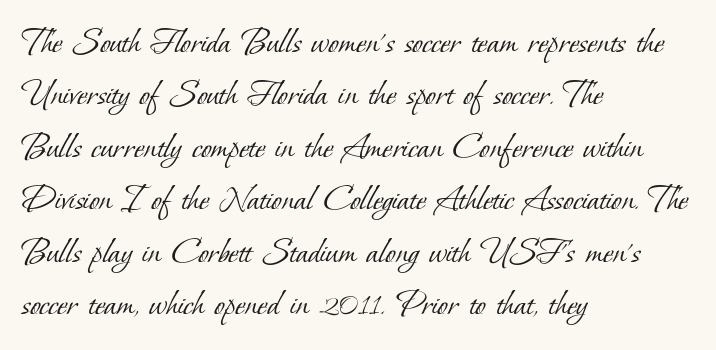
The image shows 38 px light serif type; set left-aligned, normal line spacing (1.38x), normal letter spacing, not underlined; low stroke contrast and a small x-height.
